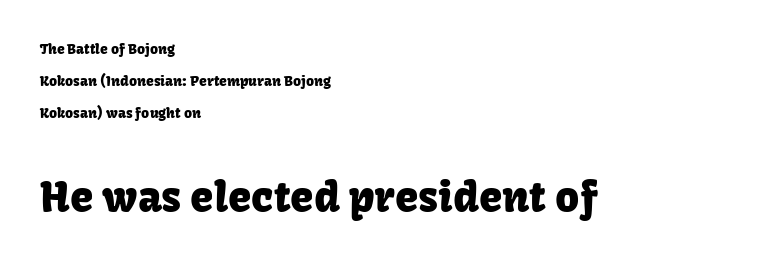
{"serif": "no", "italic": "no", "width": "normal", "stroke_contrast": "low", "x_height": "medium", "monospaced": "no", "underline": "no", "align": "left", "line_spacing": "loose", "line_spacing_ratio": 2.3, "letter_spacing": "normal", "letter_spacing_em": 0.0, "larger_block": "second", "size_ratio": 3.0, "glyph_px": 42}
